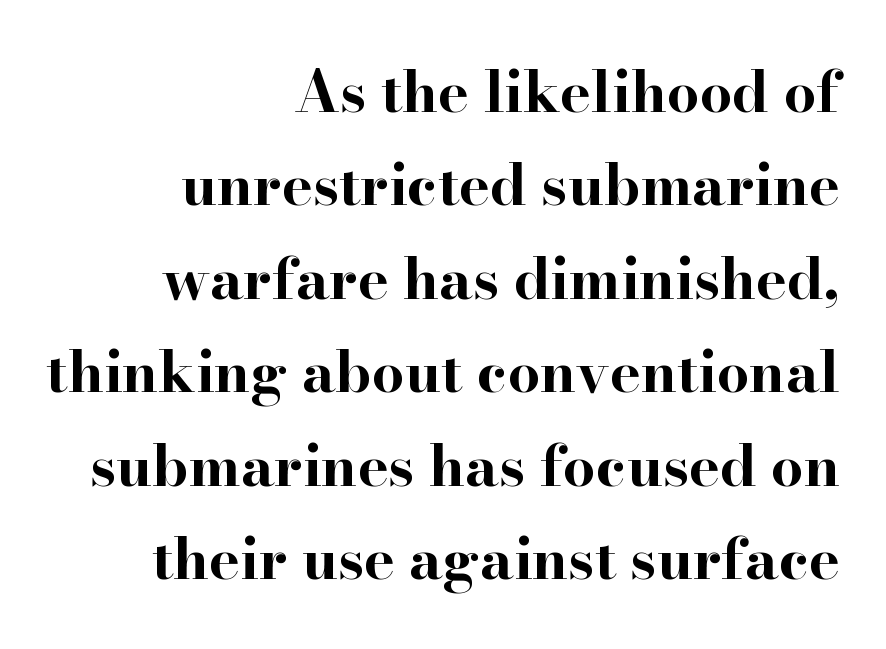
{"serif": "yes", "italic": "no", "bold": "yes", "weight": "bold", "width": "wide", "stroke_contrast": "high", "x_height": "small", "monospaced": "no", "underline": "no", "align": "right", "line_spacing": "normal", "line_spacing_ratio": 1.61, "letter_spacing": "normal", "letter_spacing_em": 0.0, "glyph_px": 58}
